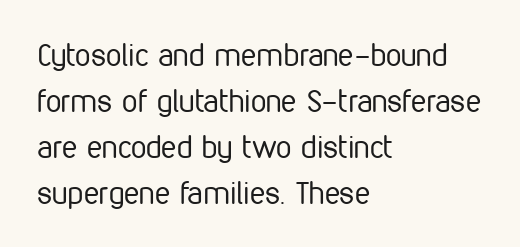
These lines are rendered in a variable-pitch font. Students, note that the glyphs here touch the page at normal intervals. The block of text has a typical density, with ordinary space between rows. Stroke mass is kept to a normal reading level or below. Italic? Not at all — the glyphs are vertical.
